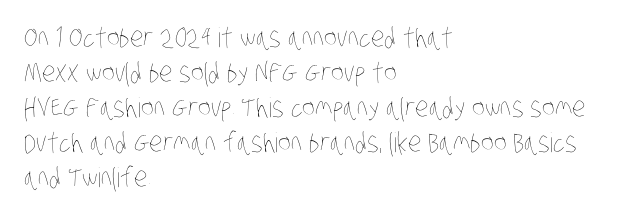
Leading: standard. Characters follow at the spacing the type designer built in. Where is the straight margin? On the left. A quiet, ordinary-to-light weight characterises the typeface. Decoration check: the copy has no underline.
